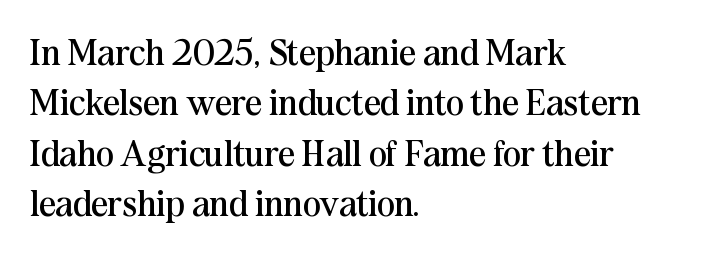
The string is rendered with underlining switched off. Do the characters align in a grid? No, the font is proportional. What stands out about the letter spacing? Nothing — it is the standard amount. The lettering stays uniformly vertical, giving the passage a roman look. Each line starts at the same left margin while the right side varies.
